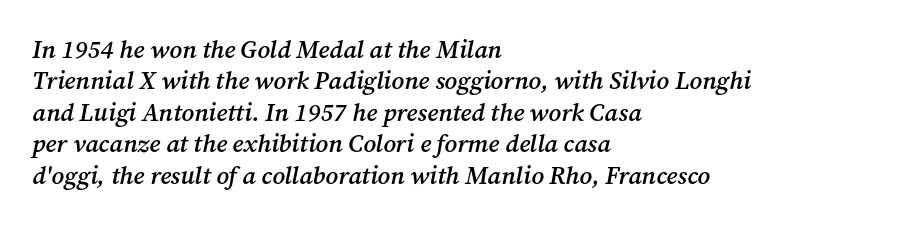
The image shows 25 px text type, italic (leaning right); set left-aligned, normal line spacing (1.26x), normal letter spacing, not underlined.
